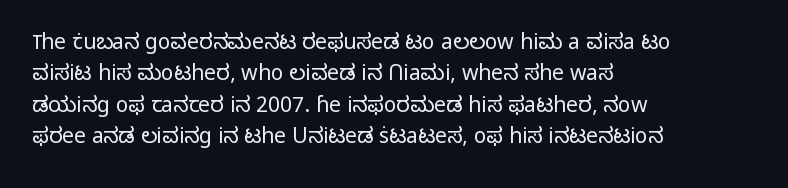
Q: Is the text bold? A: No.
Q: Is the text italic (slanted)? A: No, it is upright.
Q: Is the text underlined? A: No.
Q: How is the paragraph aligned? A: Left-aligned.
Q: Is the spacing between letters normal or unusually wide? A: Normal.
Q: Is the spacing between lines tight, normal or loose? A: Normal.
